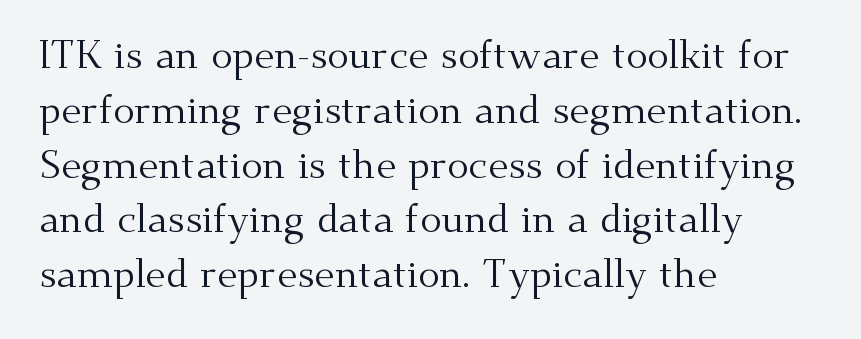
{"serif": "yes", "italic": "no", "bold": "no", "weight": "regular", "width": "normal", "stroke_contrast": "medium", "x_height": "small", "monospaced": "no", "underline": "no", "align": "left", "line_spacing": "normal", "line_spacing_ratio": 1.37, "letter_spacing": "normal", "letter_spacing_em": 0.0, "glyph_px": 40}
